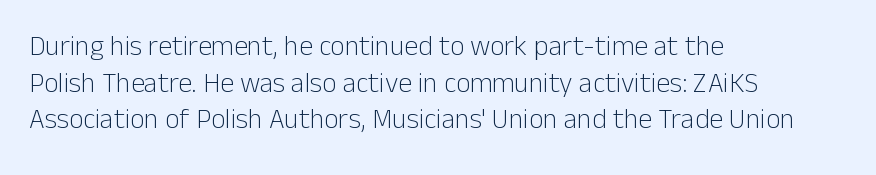
Nothing sits at the stroke ends, so this counts as sans-serif. Do the characters align in a grid? No, the font is proportional. Between one letter and the next there's only the usual sliver of space. Rendered with straight, roman letterforms. Glance below the letters and you will spot only blank space. Is this a heavy cut? Hardly; it is regular or lighter.
